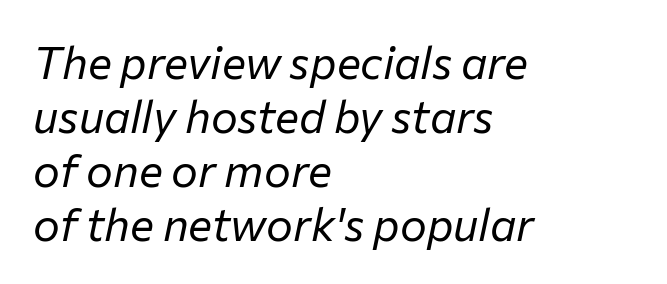
Q: Is the text bold? A: No.
Q: Is the text italic (slanted)? A: Yes, it leans right by about 12 degrees.
Q: Is the text underlined? A: No.
Q: How is the paragraph aligned? A: Left-aligned.
Q: Is the spacing between letters normal or unusually wide? A: Normal.
Q: Width (condensed, normal, or wide)? A: Normal.
Q: Stroke contrast? A: Low.
Q: x-height? A: Medium.
Q: Monospaced? A: No.
